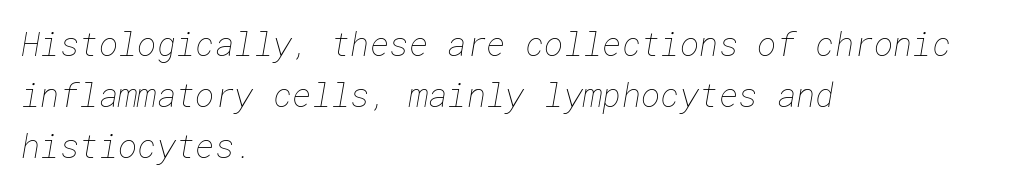
The image shows 33 px thin type; set left-aligned, normal line spacing (1.54x), normal letter spacing, not underlined; low stroke contrast and a medium x-height.
